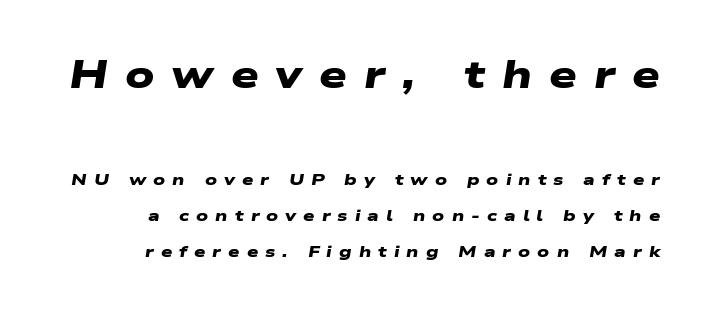
Q: Is the text bold? A: Yes.
Q: Is the typeface a serif or a sans-serif typeface? A: Sans-serif.
Q: Is the text underlined? A: No.
Q: How is the paragraph aligned? A: Right-aligned.
Q: Is the spacing between letters normal or unusually wide? A: Unusually wide.
Q: Is the spacing between lines tight, normal or loose? A: Loose.
Q: Which block of text is set in a larger size, the first (top) or the second (bottom)? A: The first (top) one.
Q: Width (condensed, normal, or wide)? A: Wide.
Q: Stroke contrast? A: Low.
Q: x-height? A: Medium.
Q: Monospaced? A: No.
